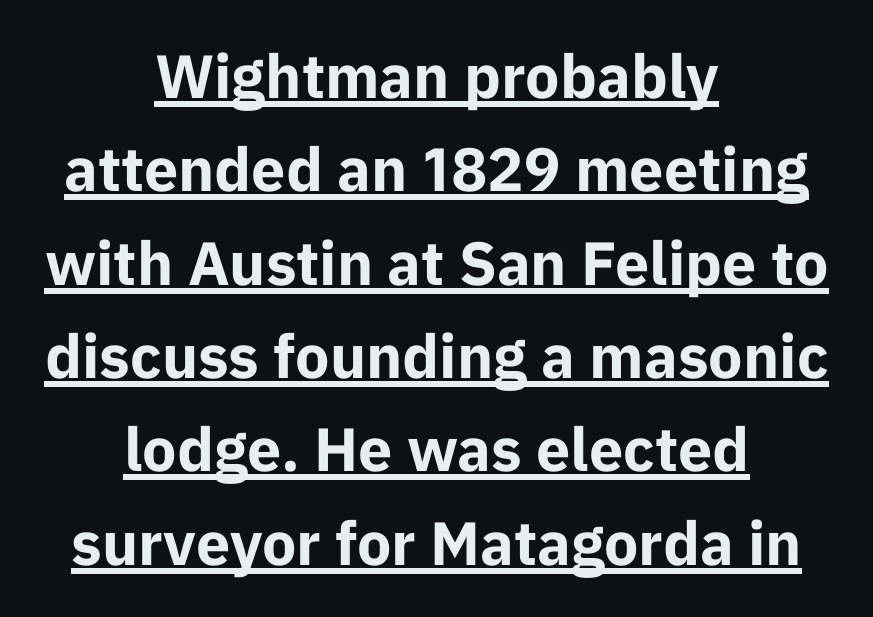
Is the type bold? Yes — the strokes are clearly thick and heavy. Summary of vertical rhythm: regular, with standard interline spacing. A centered setting, common on invitations and titles, is used for this passage. Every word sits above its own underline. The rendering uses natural spacing where letterforms have individual widths.
